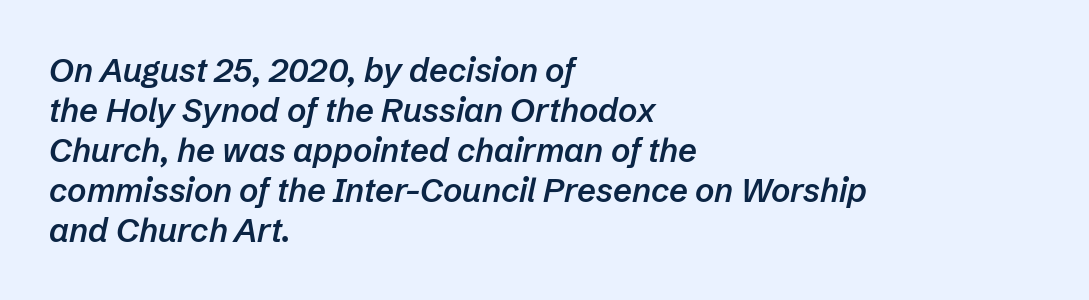
Q: Is the text bold? A: Semi-bold.
Q: Is the text italic (slanted)? A: Yes, it leans right by about 12 degrees.
Q: Is the text underlined? A: No.
Q: How is the paragraph aligned? A: Left-aligned.
Q: Is the spacing between letters normal or unusually wide? A: Normal.
Q: Width (condensed, normal, or wide)? A: Normal.
Q: Stroke contrast? A: Low.
Q: x-height? A: Medium.
Q: Monospaced? A: No.
